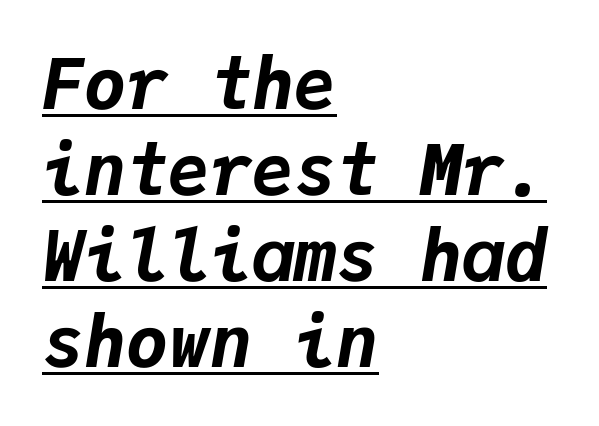
{"italic": "yes", "lean": "right", "slant_degrees": 9, "bold": "yes", "weight": "bold", "width": "normal", "stroke_contrast": "low", "x_height": "medium", "monospaced": "yes", "underline": "yes", "align": "left", "line_spacing_ratio": 1.23, "letter_spacing": "normal", "letter_spacing_em": 0.0, "glyph_px": 70}
